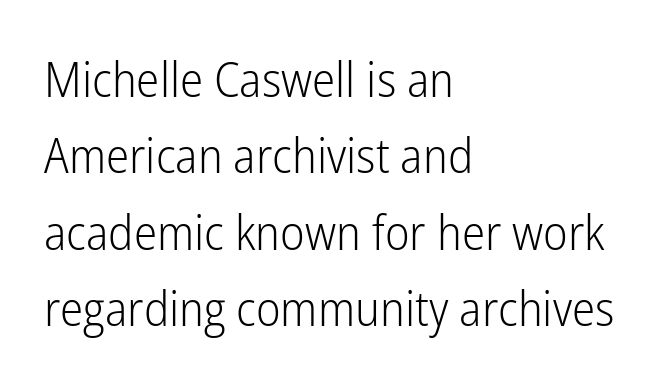
{"serif": "no", "italic": "no", "bold": "no", "weight": "light", "width": "condensed", "stroke_contrast": "low", "x_height": "medium", "monospaced": "no", "underline": "no", "align": "left", "line_spacing": "normal", "line_spacing_ratio": 1.56, "letter_spacing": "normal", "letter_spacing_em": 0.0, "glyph_px": 49}
